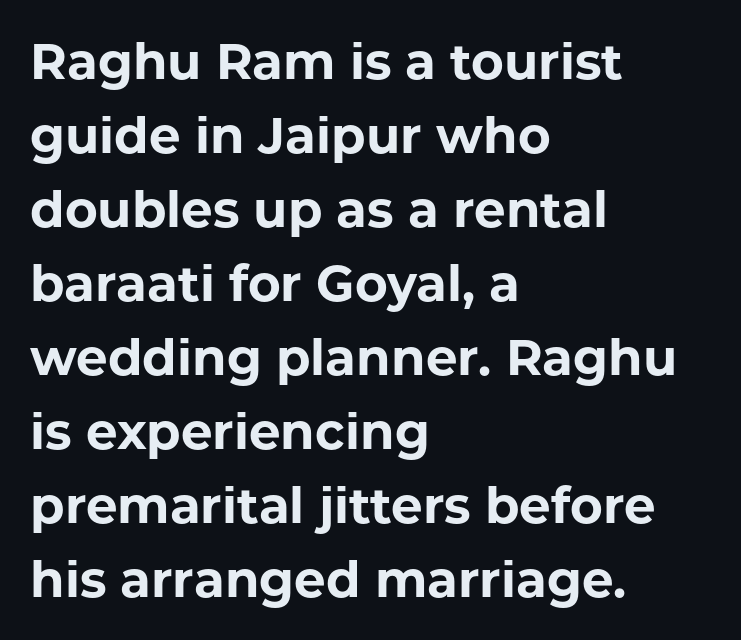
Q: Is the text bold? A: Yes.
Q: Is the text italic (slanted)? A: No, it is upright.
Q: Is the typeface a serif or a sans-serif typeface? A: Sans-serif.
Q: Is the text underlined? A: No.
Q: How is the paragraph aligned? A: Left-aligned.
Q: Is the spacing between letters normal or unusually wide? A: Normal.
Q: Is the spacing between lines tight, normal or loose? A: Normal.
Q: Width (condensed, normal, or wide)? A: Normal.
Q: Stroke contrast? A: Low.
Q: x-height? A: Medium.
Q: Monospaced? A: No.
